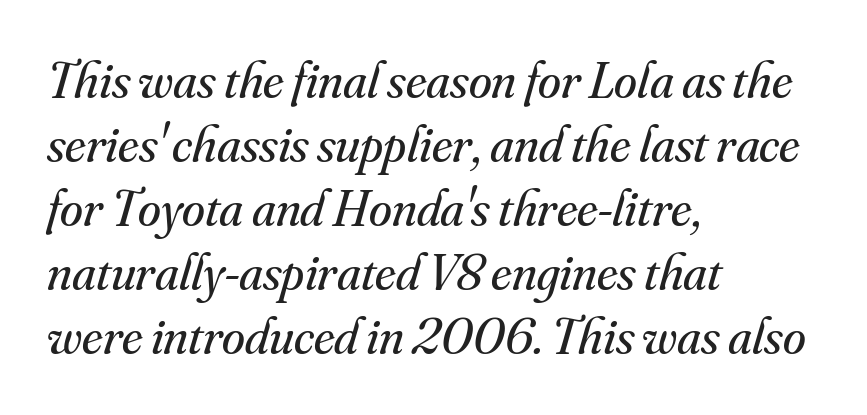
The gap between lines stays unmarked. The typesetter chose a ragged-right arrangement here. The face used here is proportionally spaced, like ordinary book or web type. Does extra space separate the letters? No, they use regular spacing.
